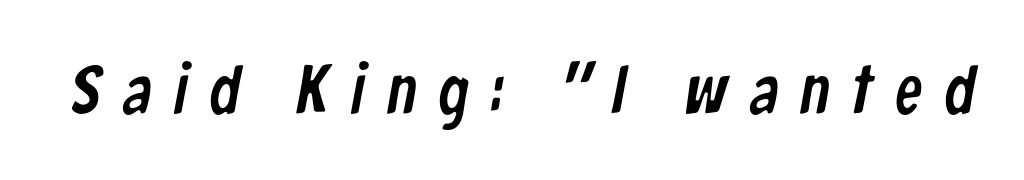
The image shows 68 px condensed sans-serif type; set unusually wide letter spacing (+0.33 em), not underlined; low stroke contrast and a medium x-height.
